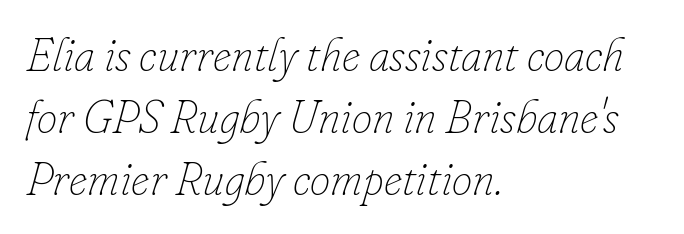
Q: Is the text bold? A: No.
Q: Is the text italic (slanted)? A: Yes, it leans right by about 16 degrees.
Q: Is the text underlined? A: No.
Q: How is the paragraph aligned? A: Left-aligned.
Q: Is the spacing between letters normal or unusually wide? A: Normal.
Q: Is the spacing between lines tight, normal or loose? A: Normal.
Q: Width (condensed, normal, or wide)? A: Normal.
Q: Stroke contrast? A: Low.
Q: x-height? A: Small.
Q: Monospaced? A: No.
